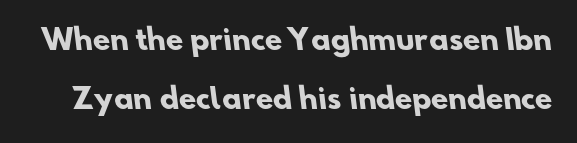
A typesetter would call this zero additional tracking. Character widths vary here, with narrow letters taking less room than wide ones. Compared with typical paragraphs, the rows here are farther apart. The font is running at its bold setting.
